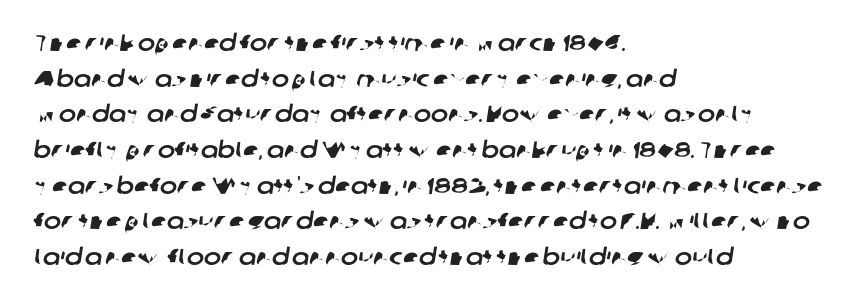
The image shows 23 px text type; set left-aligned, normal line spacing (1.55x), normal letter spacing, not underlined.
